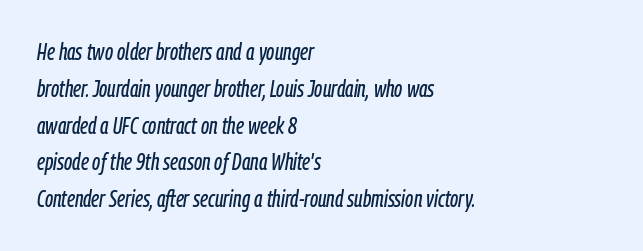
Q: Is the text italic (slanted)? A: Yes, it leans right by about 9 degrees.
Q: Is the text underlined? A: No.
Q: How is the paragraph aligned? A: Left-aligned.
Q: Is the spacing between letters normal or unusually wide? A: Normal.
Q: Is the spacing between lines tight, normal or loose? A: Normal.
